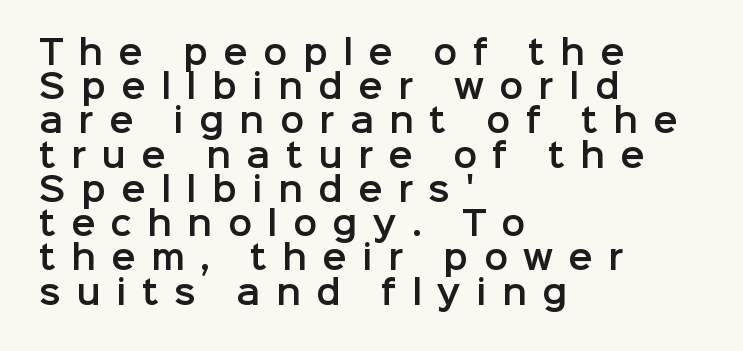
Q: Is the text italic (slanted)? A: No, it is upright.
Q: Is the typeface a serif or a sans-serif typeface? A: Sans-serif.
Q: Is the text underlined? A: No.
Q: How is the paragraph aligned? A: Left-aligned.
Q: Is the spacing between letters normal or unusually wide? A: Unusually wide.
Q: Is the spacing between lines tight, normal or loose? A: Tight.
Q: Width (condensed, normal, or wide)? A: Normal.
Q: Stroke contrast? A: Low.
Q: x-height? A: Medium.
Q: Monospaced? A: No.
